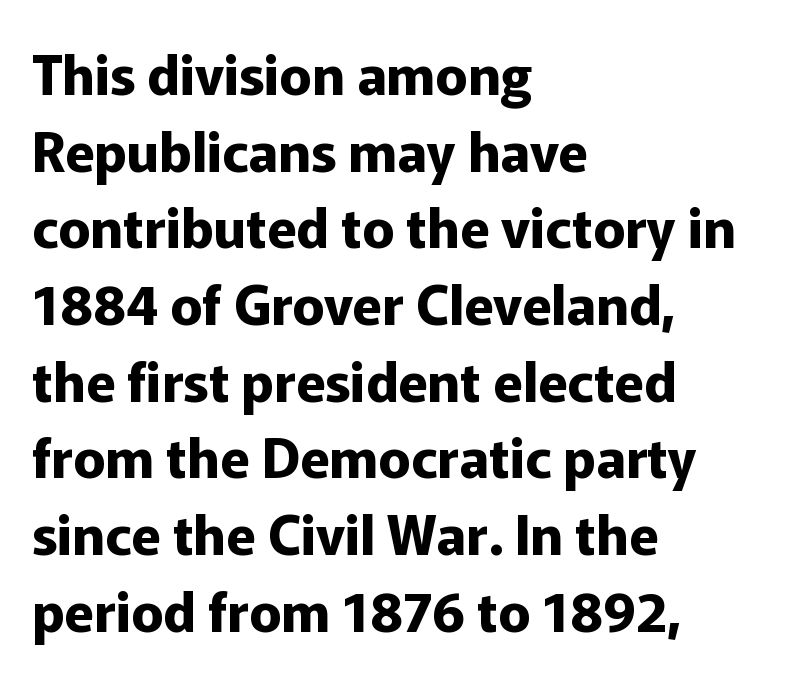
The image shows 54 px bold sans-serif type, upright; set left-aligned, normal line spacing (1.42x), normal letter spacing, not underlined; low stroke contrast and a medium x-height.
